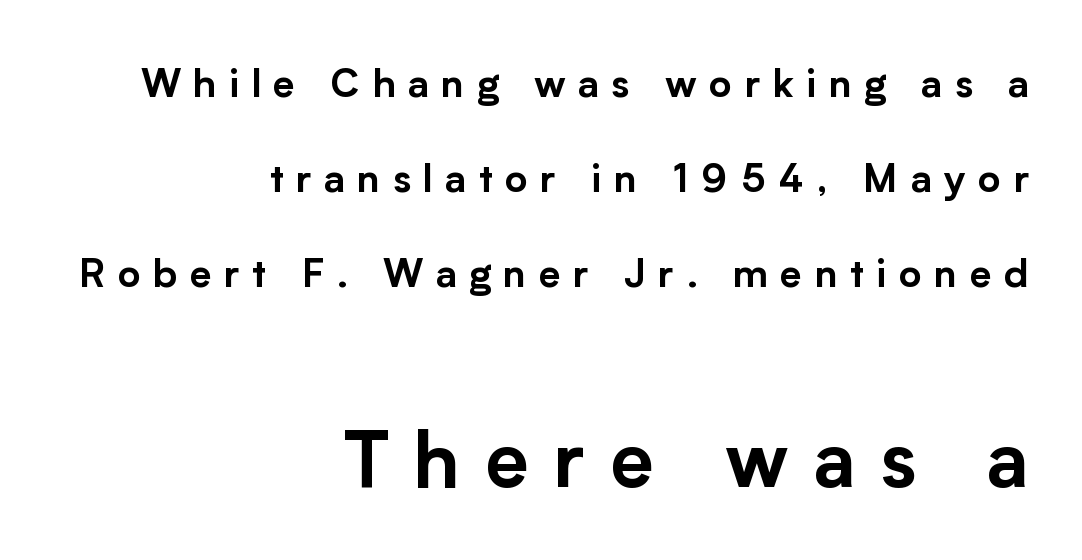
{"serif": "no", "italic": "no", "width": "normal", "stroke_contrast": "low", "x_height": "medium", "monospaced": "no", "underline": "no", "align": "right", "line_spacing": "loose", "line_spacing_ratio": 2.43, "letter_spacing": "wide", "letter_spacing_em": 0.32, "larger_block": "second", "size_ratio": 2.0, "glyph_px": 78}
